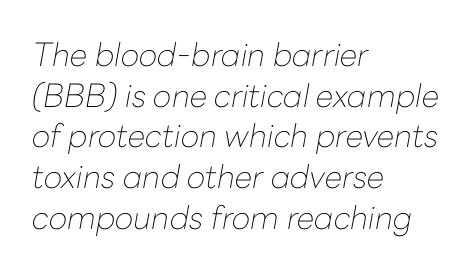
{"italic": "yes", "lean": "right", "slant_degrees": 10, "bold": "no", "weight": "thin", "width": "normal", "stroke_contrast": "low", "x_height": "medium", "monospaced": "no", "underline": "no", "align": "left", "line_spacing": "normal", "line_spacing_ratio": 1.27, "letter_spacing": "normal", "letter_spacing_em": 0.0, "glyph_px": 32}
